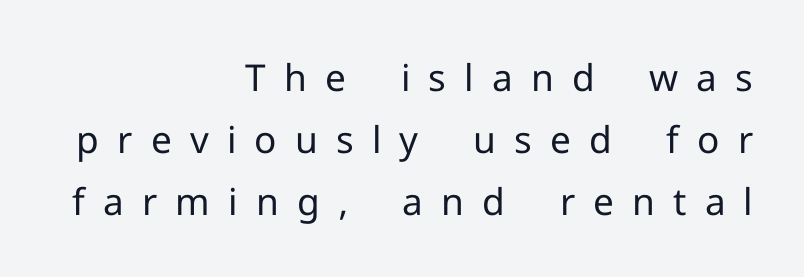
{"serif": "no", "italic": "no", "bold": "no", "weight": "regular", "width": "normal", "stroke_contrast": "low", "x_height": "medium", "monospaced": "no", "underline": "no", "align": "right", "line_spacing": "normal", "line_spacing_ratio": 1.67, "letter_spacing": "wide", "letter_spacing_em": 0.49, "glyph_px": 37}
